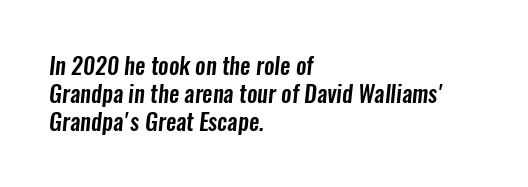
The letters sit at their default tracking, neither squeezed nor spread. Descenders hang freely into open space. These lines are set flush left with a ragged right edge.
